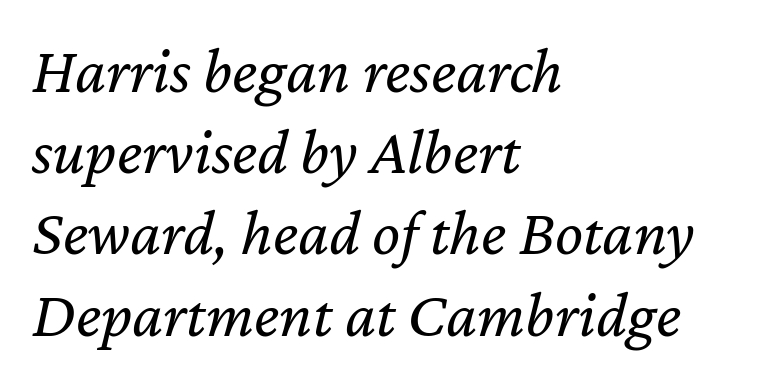
If you drew a line through each stem, it would be angled. These lines are rendered in a variable-pitch font. The tracking reads as untouched default to a designer's eye. Horizontally, the lines are justified to the leading edge only. The area under the type is left untouched. Is this a heavy cut? Hardly; it is regular or lighter.
